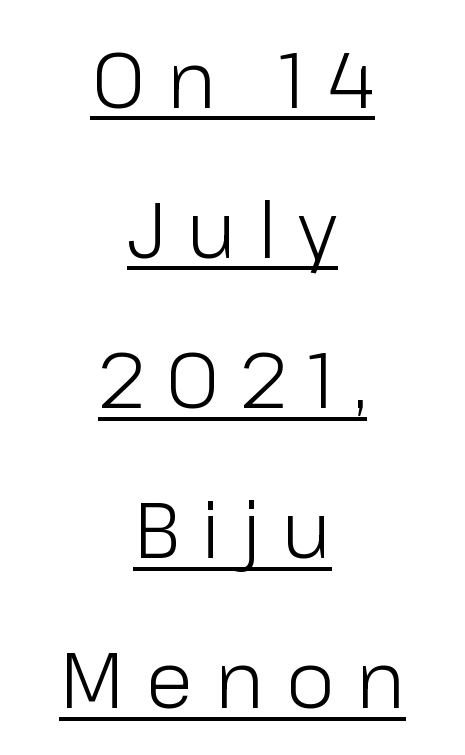
Q: Is the text bold? A: No.
Q: Is the text italic (slanted)? A: No, it is upright.
Q: Is the typeface a serif or a sans-serif typeface? A: Sans-serif.
Q: Is the text underlined? A: Yes.
Q: How is the paragraph aligned? A: Centered.
Q: Is the spacing between letters normal or unusually wide? A: Unusually wide.
Q: Is the spacing between lines tight, normal or loose? A: Loose.
Q: Width (condensed, normal, or wide)? A: Normal.
Q: Stroke contrast? A: Low.
Q: x-height? A: Medium.
Q: Monospaced? A: No.
